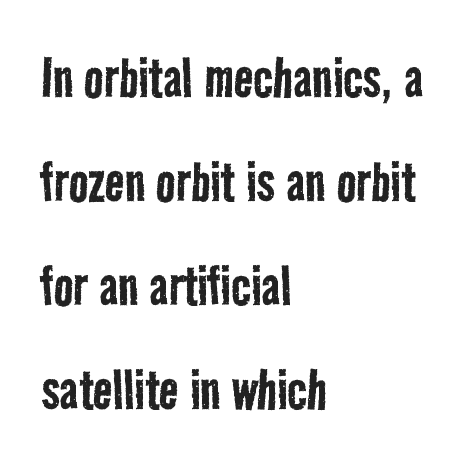
The image shows 65 px regular-weight, condensed sans-serif type; set left-aligned, normal line spacing (1.6x), normal letter spacing, not underlined; low stroke contrast and a medium x-height.
